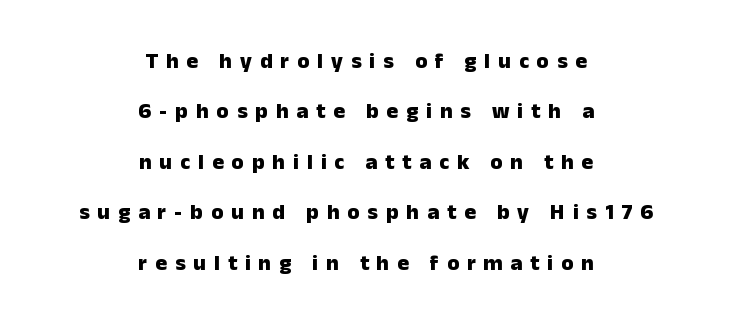
{"italic": "no", "bold": "yes", "underline": "no", "align": "center", "line_spacing": "loose", "line_spacing_ratio": 2.29, "letter_spacing": "wide", "letter_spacing_em": 0.36, "glyph_px": 22}
